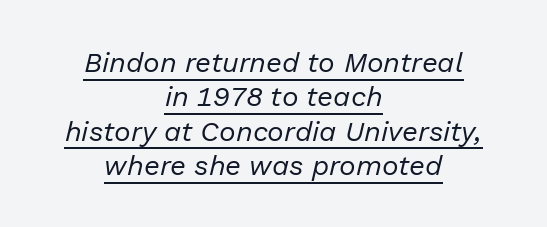
{"italic": "yes", "lean": "right", "slant_degrees": 13, "bold": "no", "weight": "regular", "width": "normal", "stroke_contrast": "low", "x_height": "medium", "monospaced": "no", "underline": "yes", "align": "center", "line_spacing_ratio": 1.23, "letter_spacing": "normal", "letter_spacing_em": 0.0, "glyph_px": 28}
